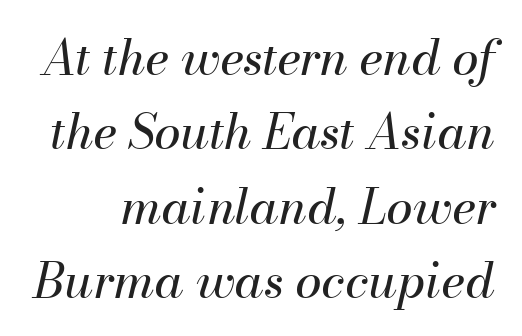
Q: Is the text bold? A: No.
Q: Is the text italic (slanted)? A: Yes, it leans right by about 13 degrees.
Q: Is the text underlined? A: No.
Q: Is the spacing between letters normal or unusually wide? A: Normal.
Q: Is the spacing between lines tight, normal or loose? A: Normal.
Q: Width (condensed, normal, or wide)? A: Normal.
Q: Stroke contrast? A: Medium.
Q: x-height? A: Small.
Q: Monospaced? A: No.
